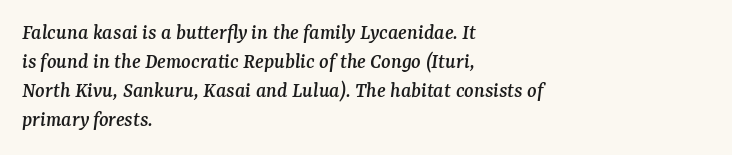
The image shows 22 px text type, italic (leaning right); set left-aligned, normal line spacing (1.32x), normal letter spacing, not underlined.
